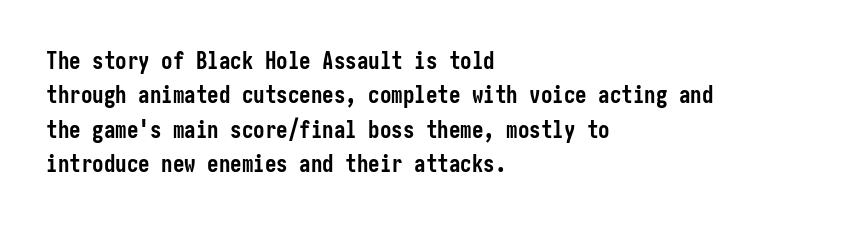
Is the letter spacing exaggerated? No — it looks like the ordinary default. Reading down the block, your eye returns to a fixed left position each line. Heavy-handed strokes throughout: this text is bold. Just letters on the line, the space beneath them empty. Baseline-to-baseline distance is the conventional proportion of letter height. A roman cut, with each character standing at attention.
